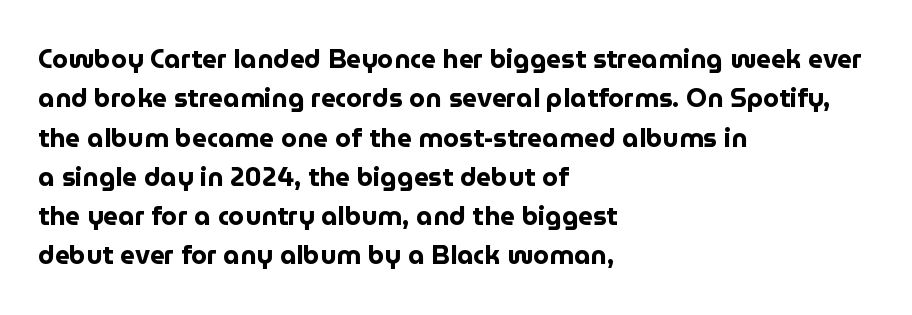
Typeset ragged right — the left edge is the straight one. The passage shown is not underscored anywhere. The lettering stays uniformly vertical, giving the passage a roman look. Short note: letters normally spaced.
